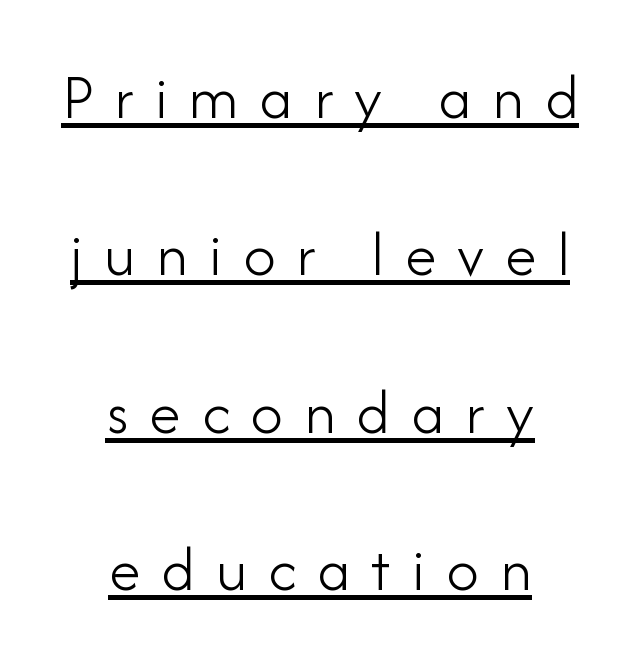
Q: Is the text bold? A: No.
Q: Is the text italic (slanted)? A: No, it is upright.
Q: Is the typeface a serif or a sans-serif typeface? A: Sans-serif.
Q: Is the text underlined? A: Yes.
Q: How is the paragraph aligned? A: Centered.
Q: Is the spacing between letters normal or unusually wide? A: Unusually wide.
Q: Is the spacing between lines tight, normal or loose? A: Loose.
Q: Width (condensed, normal, or wide)? A: Normal.
Q: Stroke contrast? A: Low.
Q: x-height? A: Small.
Q: Monospaced? A: No.
